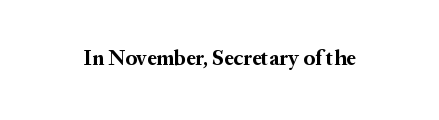
The letterforms sit shoulder to shoulder at normal distance. These lines were composed using upright roman letters. Check the space under the baseline: it is left empty. The sample has been set heavy, in full bold.
